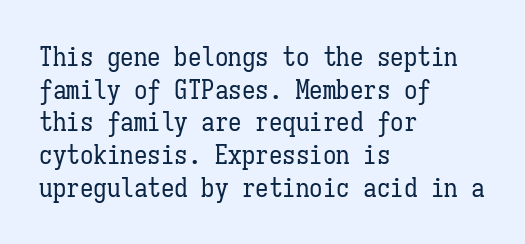
Q: Is the text bold? A: No.
Q: Is the text italic (slanted)? A: No, it is upright.
Q: Is the text underlined? A: No.
Q: How is the paragraph aligned? A: Left-aligned.
Q: Is the spacing between letters normal or unusually wide? A: Normal.
